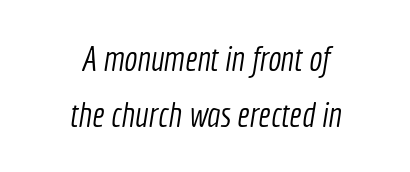
These lines keep a tight, regular rhythm from letter to letter. The paragraph shown floats in the horizontal middle. Descenders are the only things crossing below the line. A light-to-regular cut is what we see here. Looks like regular typesetting: each glyph gets only the width it needs. The letters carry no serifs — their stems end cleanly without finishing strokes.
